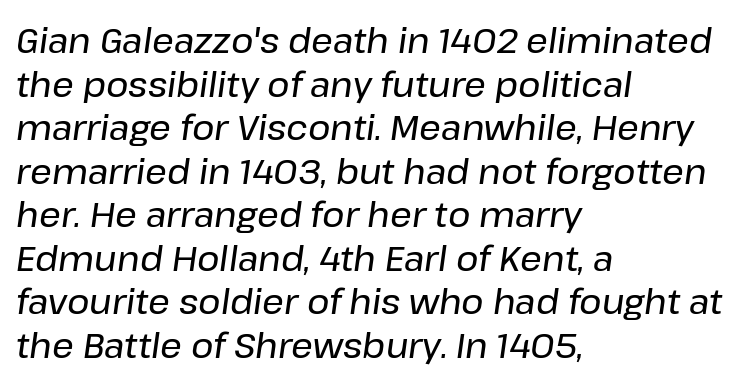
When letters slant like this, we call the style italic. You could not count columns in this text — the font is proportionally spaced. The typesetter chose a ragged-right arrangement here. No extra tracking has been applied to these lines.
